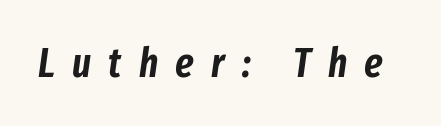
{"italic": "yes", "lean": "right", "slant_degrees": 8, "width": "condensed", "stroke_contrast": "low", "x_height": "medium", "monospaced": "no", "underline": "no", "letter_spacing": "wide", "letter_spacing_em": 0.42, "glyph_px": 41}
